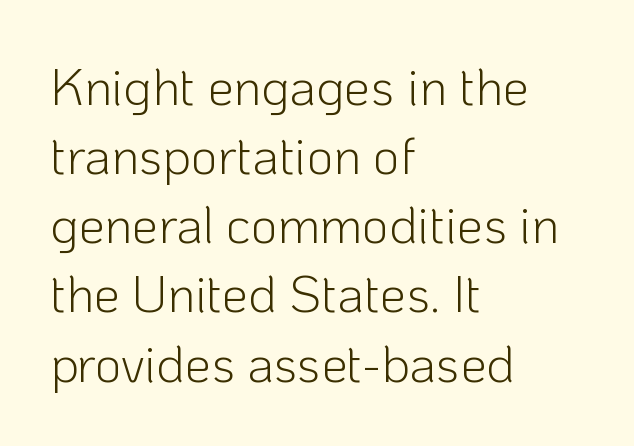
{"serif": "no", "italic": "no", "bold": "no", "weight": "light", "width": "normal", "stroke_contrast": "low", "x_height": "medium", "monospaced": "no", "underline": "no", "align": "left", "line_spacing": "normal", "line_spacing_ratio": 1.33, "letter_spacing": "normal", "letter_spacing_em": 0.0, "glyph_px": 52}
